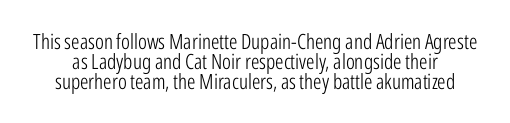
The image shows 21 px text type, upright; set tight line spacing (0.96x), normal letter spacing, not underlined.
